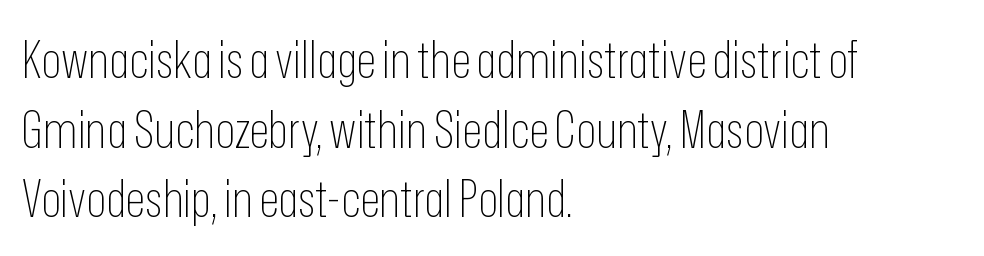
Rendered with straight, roman letterforms. The designer went with a sans here, leaving each stem footless. Is the type heavy? It reads as light-to-regular instead. Observe the ordinary spacing: letters are neighbours, not strangers. Typeset ragged right — the left edge is the straight one. The letters advance in unequal steps, a hallmark of proportional type.
